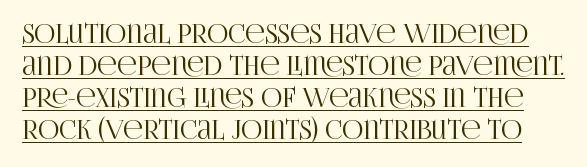
The image shows 26 px text type, upright; set line spacing 1.23x, normal letter spacing, underlined.
